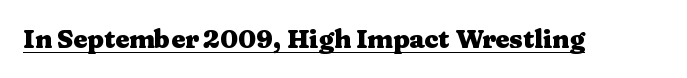
Q: Is the text bold? A: Yes.
Q: Is the text italic (slanted)? A: No, it is upright.
Q: Is the text underlined? A: Yes.
Q: Is the spacing between letters normal or unusually wide? A: Normal.
